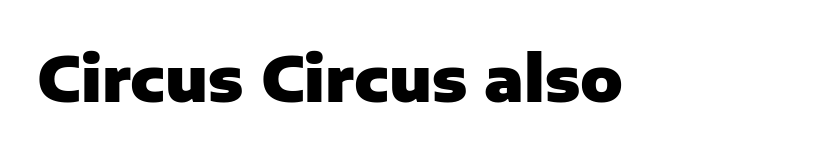
The image shows 63 px heavy sans-serif type, upright; set normal letter spacing, not underlined; low stroke contrast and a medium x-height.
